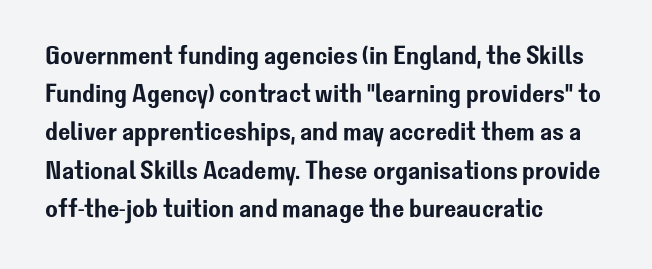
Q: Is the text italic (slanted)? A: No, it is upright.
Q: Is the text underlined? A: No.
Q: How is the paragraph aligned? A: Left-aligned.
Q: Is the spacing between letters normal or unusually wide? A: Normal.
Q: Is the spacing between lines tight, normal or loose? A: Normal.
